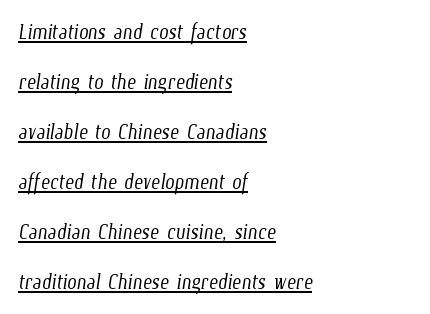
{"bold": "no", "underline": "yes", "align": "left", "line_spacing_ratio": 1.85, "letter_spacing": "normal", "letter_spacing_em": 0.0, "glyph_px": 27}
